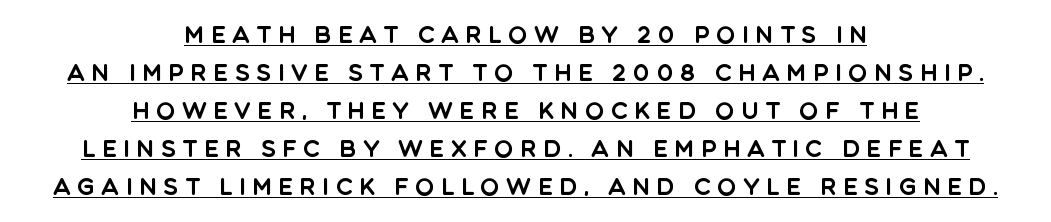
The image shows 23 px text type, upright; set centered, normal line spacing (1.65x), unusually wide letter spacing (+0.28 em), underlined.
